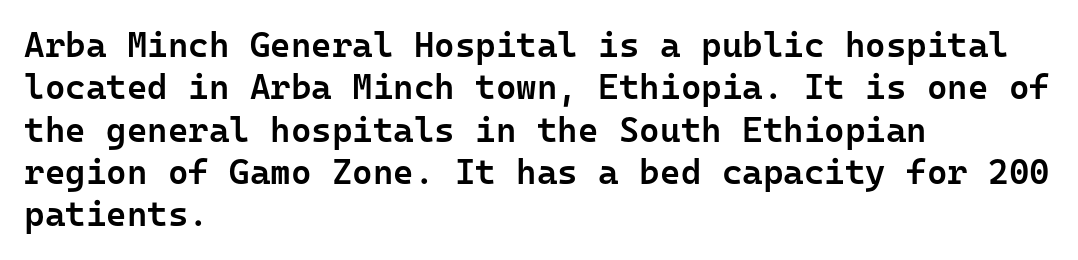
Q: Is the text bold? A: Semi-bold.
Q: Is the text italic (slanted)? A: No, it is upright.
Q: Is the typeface a serif or a sans-serif typeface? A: Sans-serif.
Q: Is the text underlined? A: No.
Q: How is the paragraph aligned? A: Left-aligned.
Q: Is the spacing between letters normal or unusually wide? A: Normal.
Q: Width (condensed, normal, or wide)? A: Normal.
Q: Stroke contrast? A: Low.
Q: x-height? A: Medium.
Q: Monospaced? A: Yes.
